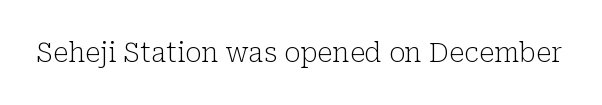
The image shows 27 px text type, upright; set normal letter spacing, not underlined.
